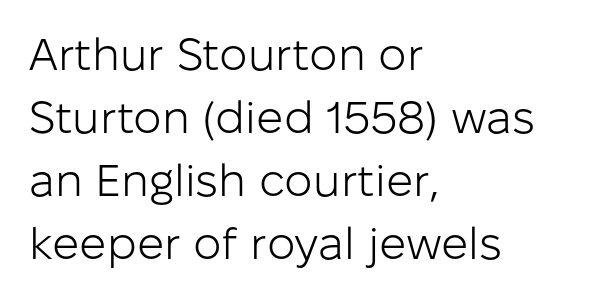
Q: Is the text bold? A: No.
Q: Is the text italic (slanted)? A: No, it is upright.
Q: Is the typeface a serif or a sans-serif typeface? A: Sans-serif.
Q: Is the text underlined? A: No.
Q: How is the paragraph aligned? A: Left-aligned.
Q: Is the spacing between letters normal or unusually wide? A: Normal.
Q: Is the spacing between lines tight, normal or loose? A: Normal.
Q: Width (condensed, normal, or wide)? A: Normal.
Q: Stroke contrast? A: Low.
Q: x-height? A: Medium.
Q: Monospaced? A: No.
